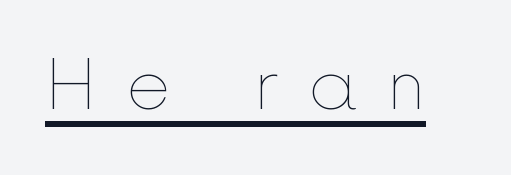
The image shows 69 px thin type, upright; set unusually wide letter spacing (+0.43 em), underlined; a medium x-height.
